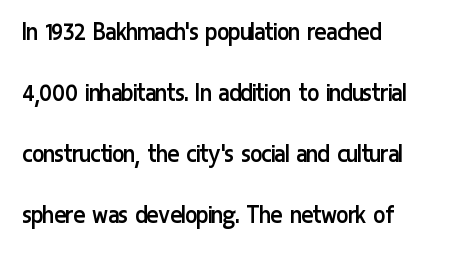
Q: Is the text bold? A: No.
Q: Is the text italic (slanted)? A: No, it is upright.
Q: Is the typeface a serif or a sans-serif typeface? A: Sans-serif.
Q: Is the text underlined? A: No.
Q: How is the paragraph aligned? A: Left-aligned.
Q: Is the spacing between letters normal or unusually wide? A: Normal.
Q: Is the spacing between lines tight, normal or loose? A: Loose.
Q: Width (condensed, normal, or wide)? A: Condensed.
Q: Stroke contrast? A: Low.
Q: x-height? A: Medium.
Q: Monospaced? A: No.
